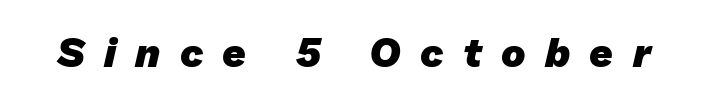
The image shows 41 px heavy sans-serif type; set unusually wide letter spacing (+0.47 em), not underlined; low stroke contrast and a medium x-height.
